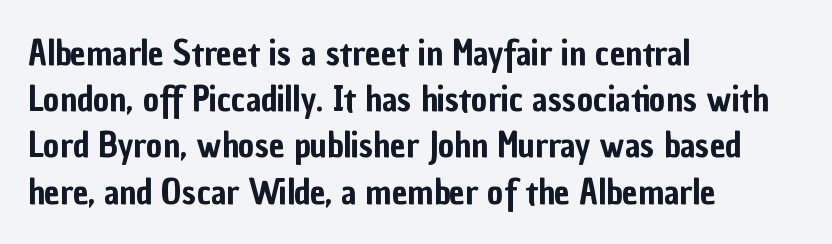
Q: Is the text italic (slanted)? A: No, it is upright.
Q: Is the typeface a serif or a sans-serif typeface? A: Sans-serif.
Q: Is the text underlined? A: No.
Q: How is the paragraph aligned? A: Left-aligned.
Q: Is the spacing between letters normal or unusually wide? A: Normal.
Q: Is the spacing between lines tight, normal or loose? A: Normal.
Q: Width (condensed, normal, or wide)? A: Condensed.
Q: Stroke contrast? A: Low.
Q: x-height? A: Medium.
Q: Monospaced? A: No.
